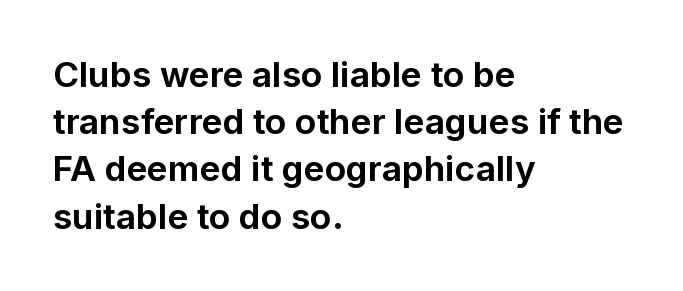
{"serif": "no", "italic": "no", "bold": "yes", "weight": "bold", "width": "normal", "stroke_contrast": "low", "x_height": "medium", "monospaced": "no", "underline": "no", "align": "left", "line_spacing": "normal", "line_spacing_ratio": 1.35, "letter_spacing": "normal", "letter_spacing_em": 0.0, "glyph_px": 35}
